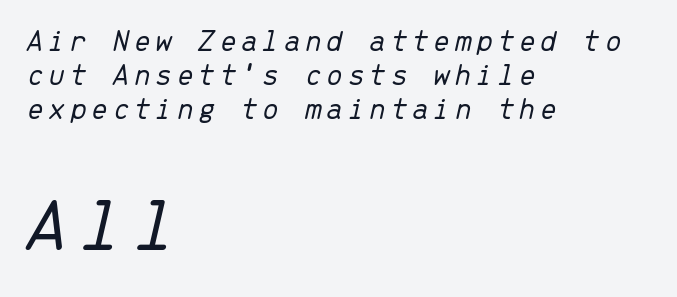
The strokes are not fattened; the text isn't bold. Tall strokes in this sample are angled rather than plumb. Alignment: flush left. Visually, the bottom section dominates because its glyphs are scaled up. The area under the type is left untouched. Do the characters align in a grid? Yes, the font is monospaced.
